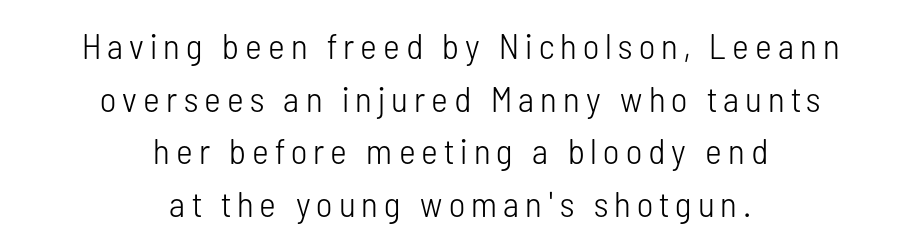
{"serif": "no", "italic": "no", "bold": "no", "weight": "light", "width": "condensed", "stroke_contrast": "low", "x_height": "medium", "monospaced": "no", "underline": "no", "align": "center", "line_spacing": "normal", "line_spacing_ratio": 1.46, "glyph_px": 36}
